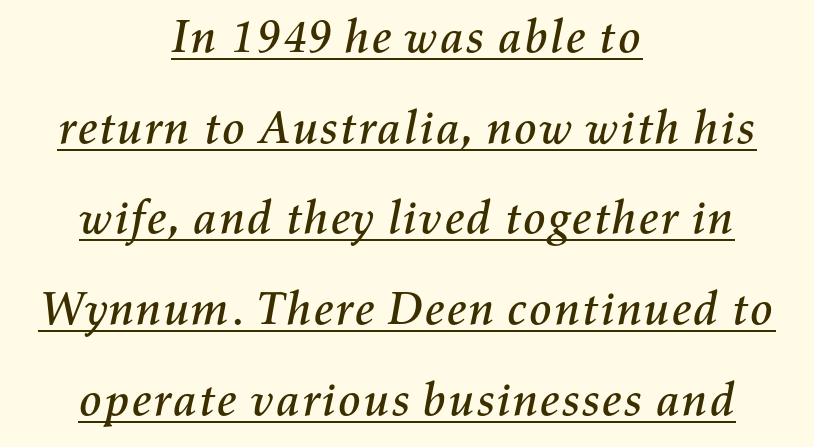
These lines stand farther apart than default settings would place them. The specimen includes a rule beneath the text block's lines. The line texture is even and compact thanks to regular tracking. Note the varied advance widths — an 'i' is clearly narrower than an 'm'.
